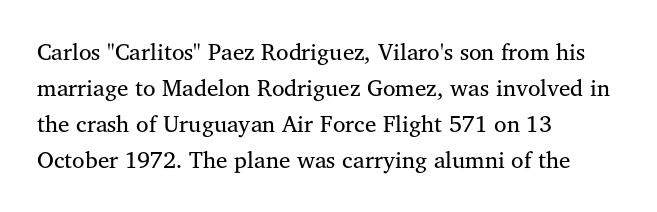
{"italic": "no", "bold": "no", "underline": "no", "align": "left", "line_spacing": "normal", "line_spacing_ratio": 1.56, "letter_spacing": "normal", "letter_spacing_em": 0.0, "glyph_px": 23}
